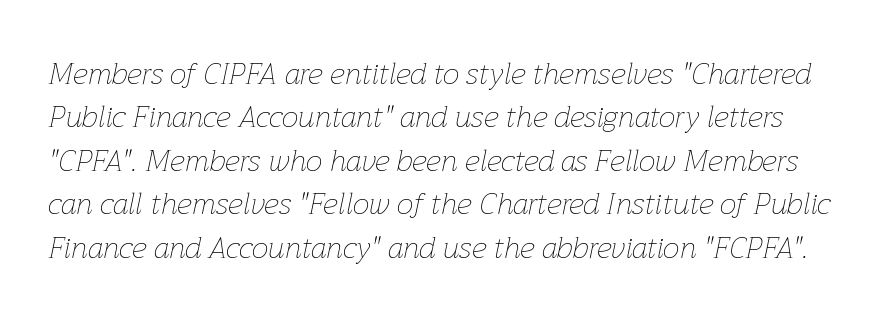
{"italic": "yes", "lean": "right", "slant_degrees": 12, "bold": "no", "weight": "thin", "width": "normal", "stroke_contrast": "low", "x_height": "medium", "monospaced": "no", "underline": "no", "line_spacing": "normal", "line_spacing_ratio": 1.45, "letter_spacing": "normal", "letter_spacing_em": 0.0, "glyph_px": 30}
